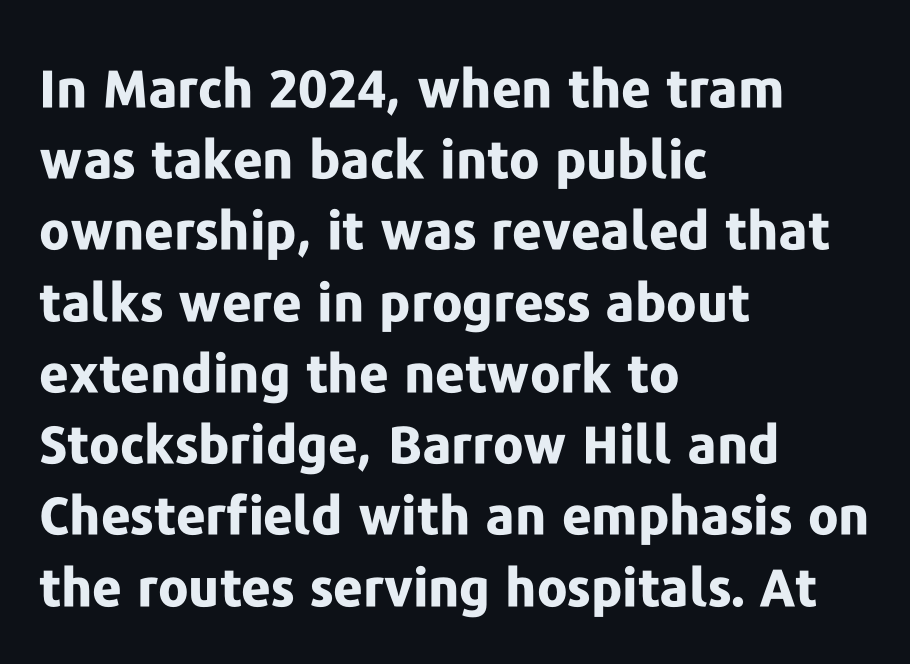
The image shows 52 px bold sans-serif type, upright; set left-aligned, normal line spacing (1.37x), normal letter spacing, not underlined; low stroke contrast and a medium x-height.
